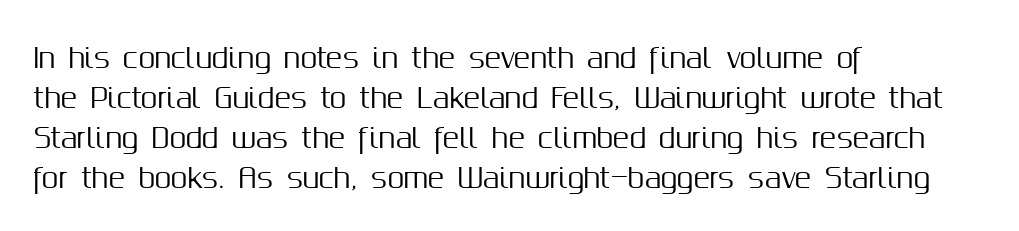
{"italic": "no", "underline": "no", "align": "left", "line_spacing": "normal", "line_spacing_ratio": 1.48, "letter_spacing": "normal", "letter_spacing_em": 0.0, "glyph_px": 27}
